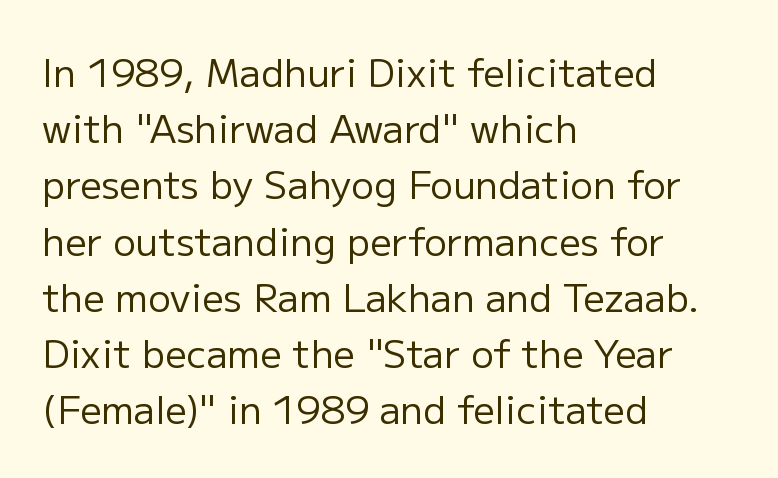
A roman cut, with each character standing at attention. The paragraph has a hard left edge and a soft right edge. This is not heavy type; no bold has been used. There is no visible air inserted between adjacent glyphs. Underline: absent. Notice how descenders clear the ascenders below comfortably — that's standard leading.
